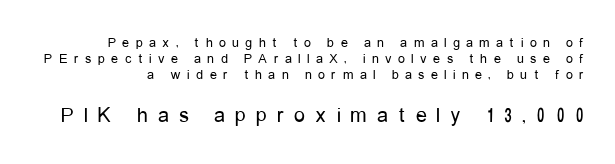
The rendering enlarges the type as you move from the upper chunk to the lower. Does the lettering tilt? It doesn't — this is upright. The tracking reads as deliberately expanded to a designer's eye. Letters have the restrained weight of plain body copy at most. Check the space under the baseline: it is left empty.
